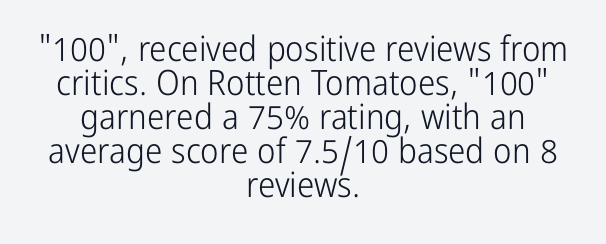
{"serif": "no", "italic": "no", "bold": "no", "weight": "light", "width": "condensed", "stroke_contrast": "low", "x_height": "medium", "monospaced": "no", "underline": "no", "align": "center", "line_spacing": "tight", "line_spacing_ratio": 0.97, "letter_spacing": "normal", "letter_spacing_em": 0.0, "glyph_px": 35}
